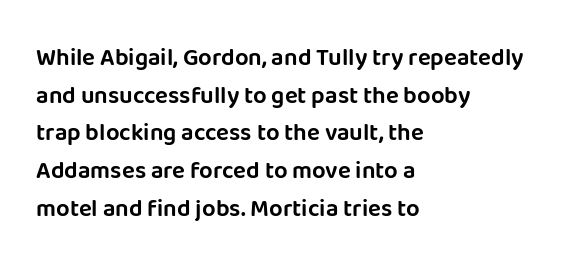
Students, observe: this is what conventionally led text looks like. When letters stand straight like this, we call the style roman or upright. Horizontally, the lines are justified to the leading edge only. The type is set solid horizontally, with unmodified tracking. The baseline area is clear.
